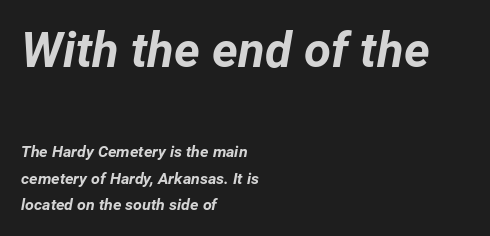
Q: Is the text bold? A: Yes.
Q: Is the text italic (slanted)? A: Yes, it leans right by about 12 degrees.
Q: Is the text underlined? A: No.
Q: How is the paragraph aligned? A: Left-aligned.
Q: Is the spacing between letters normal or unusually wide? A: Normal.
Q: Is the spacing between lines tight, normal or loose? A: Normal.
Q: Which block of text is set in a larger size, the first (top) or the second (bottom)? A: The first (top) one.
Q: Width (condensed, normal, or wide)? A: Normal.
Q: Stroke contrast? A: Low.
Q: x-height? A: Medium.
Q: Monospaced? A: No.
